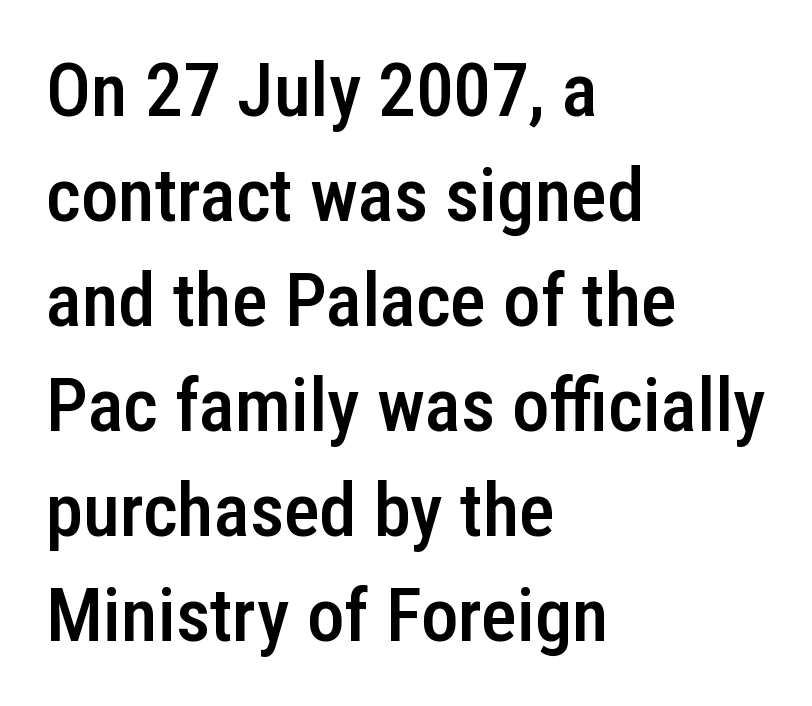
The image shows 75 px semibold, condensed sans-serif type, upright; set left-aligned, normal line spacing (1.4x), normal letter spacing, not underlined; low stroke contrast and a medium x-height.
